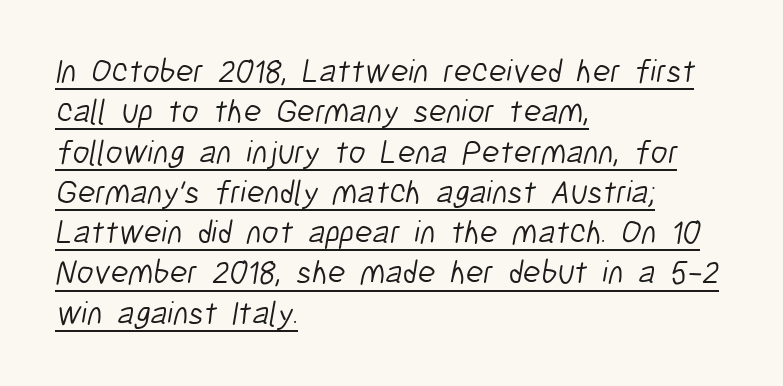
The ragged edge is on the right, which tells us the setting is flush left. The specimen includes a rule beneath the text block's lines. Proportional: the letters do not fall into vertical columns. The line texture is even and compact thanks to regular tracking.
